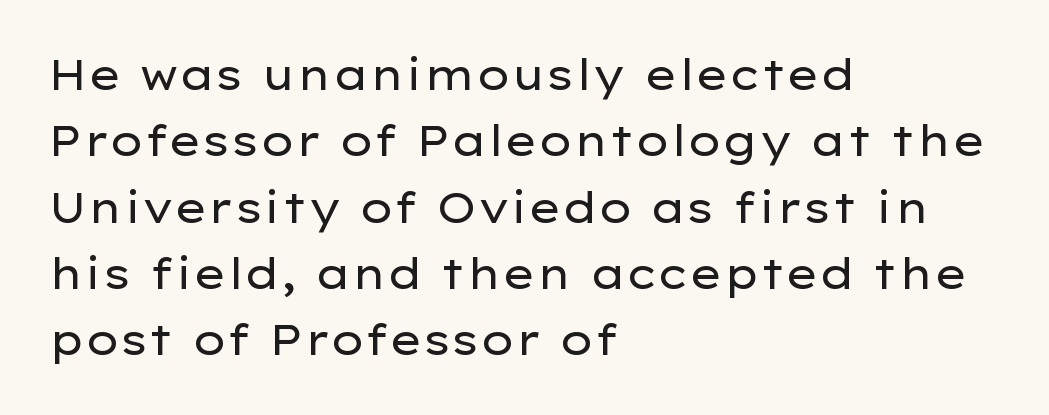
Summary of weight: not heavy and not bold. A normal amount of white space separates one row of letters from the next. This sample has the flowing, uneven cadence of proportional lettering. Posture: straight, roman, zero tilt. The rendering keeps characters at their native spacing. The specimen omits any rule beneath the text block's lines.
